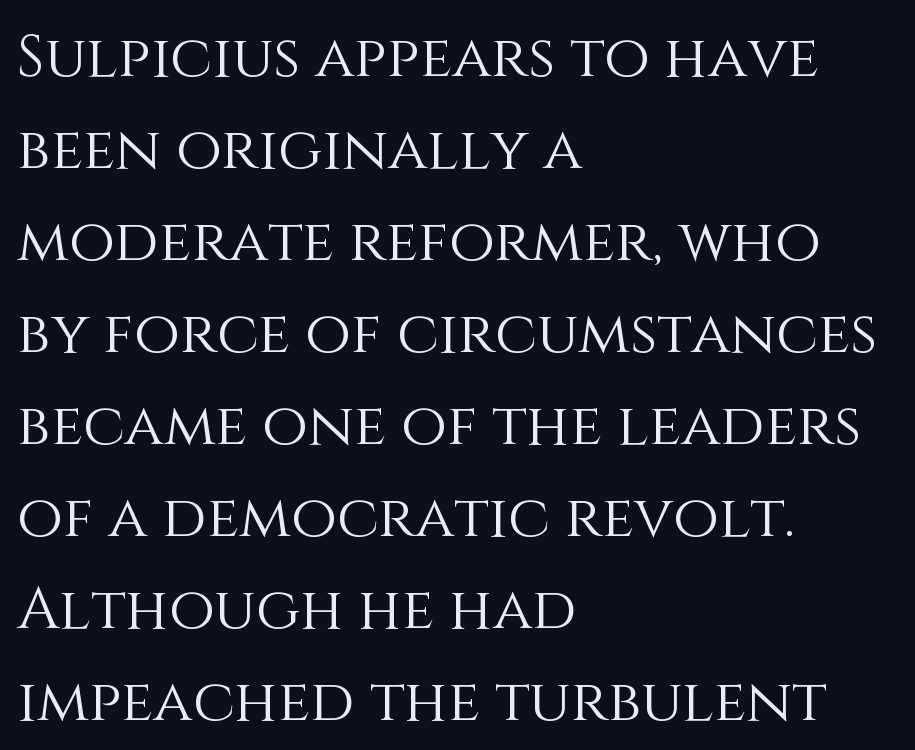
Q: Is the text bold? A: No.
Q: Is the text italic (slanted)? A: No, it is upright.
Q: Is the text underlined? A: No.
Q: How is the paragraph aligned? A: Left-aligned.
Q: Is the spacing between letters normal or unusually wide? A: Normal.
Q: Is the spacing between lines tight, normal or loose? A: Normal.
Q: Width (condensed, normal, or wide)? A: Normal.
Q: Stroke contrast? A: Medium.
Q: x-height? A: Large.
Q: Monospaced? A: No.
